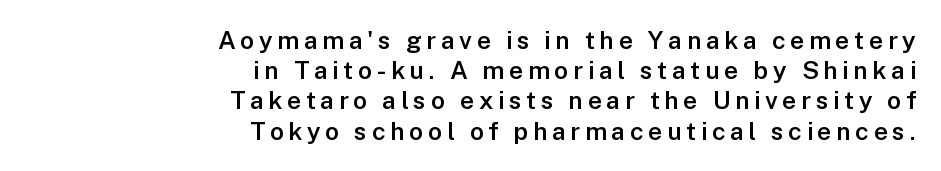
{"italic": "no", "bold": "semi", "underline": "no", "align": "right", "line_spacing_ratio": 1.21, "glyph_px": 25}
